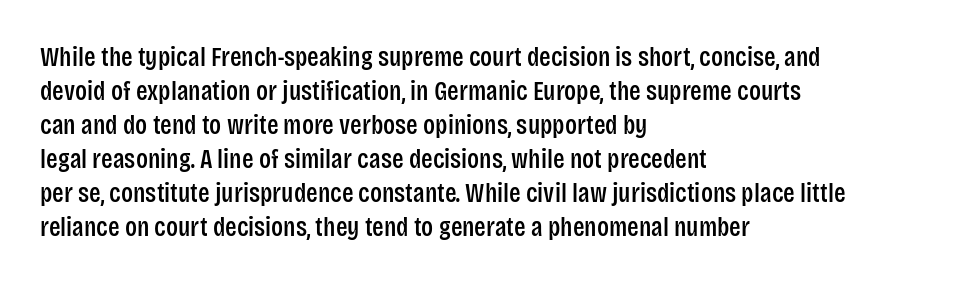
The image shows 27 px text type, upright; set left-aligned, normal line spacing (1.26x), normal letter spacing, not underlined.
